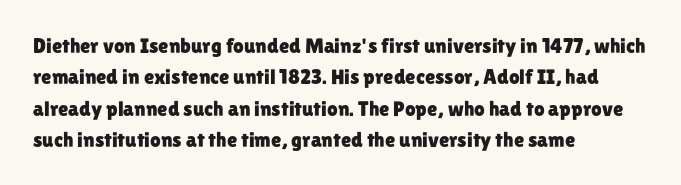
Q: Is the text italic (slanted)? A: No, it is upright.
Q: Is the text underlined? A: No.
Q: How is the paragraph aligned? A: Left-aligned.
Q: Is the spacing between letters normal or unusually wide? A: Normal.
Q: Is the spacing between lines tight, normal or loose? A: Normal.
